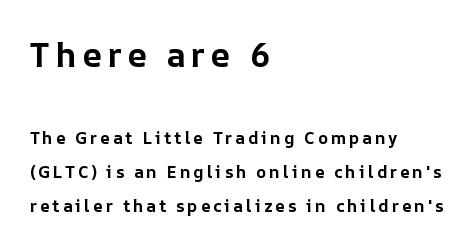
The image shows 34 px bold type, upright; set left-aligned, loose line spacing (1.99x), not underlined; the first (top) block is 2.0x larger; low stroke contrast and a medium x-height.
